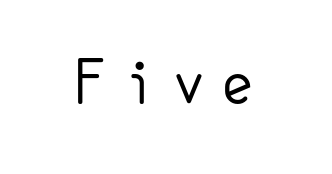
A light-to-regular cut is what we see here. These lines have a slow, spaced-out rhythm from letter to letter. These lines are composed in type without serifs. Quick note: underline off. Posture: straight, roman, zero tilt.
